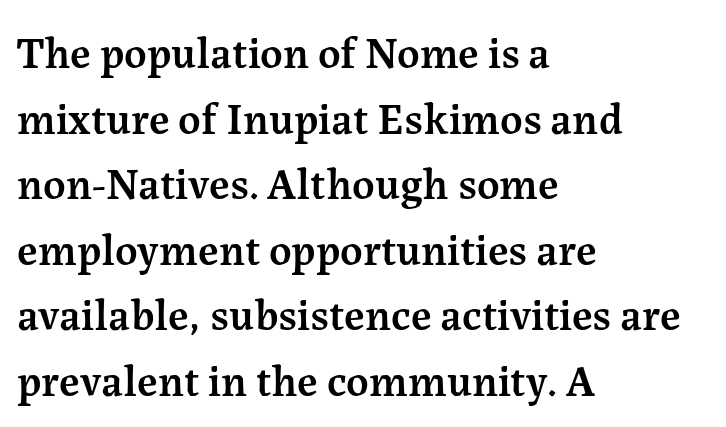
Q: Is the text bold? A: Semi-bold.
Q: Is the text italic (slanted)? A: No, it is upright.
Q: Is the typeface a serif or a sans-serif typeface? A: Serif.
Q: Is the text underlined? A: No.
Q: How is the paragraph aligned? A: Left-aligned.
Q: Is the spacing between letters normal or unusually wide? A: Normal.
Q: Is the spacing between lines tight, normal or loose? A: Normal.
Q: Width (condensed, normal, or wide)? A: Normal.
Q: Stroke contrast? A: Medium.
Q: x-height? A: Medium.
Q: Monospaced? A: No.
